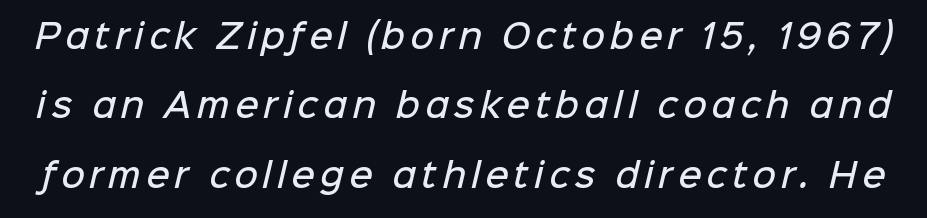
The image shows 32 px semibold sans-serif type; set loose line spacing (2.17x), not underlined; low stroke contrast and a medium x-height.
